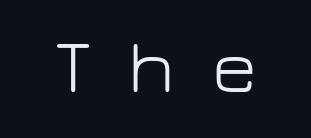
Q: Is the text bold? A: No.
Q: Is the text italic (slanted)? A: No, it is upright.
Q: Is the typeface a serif or a sans-serif typeface? A: Sans-serif.
Q: Is the text underlined? A: No.
Q: Is the spacing between letters normal or unusually wide? A: Unusually wide.
Q: Width (condensed, normal, or wide)? A: Normal.
Q: Stroke contrast? A: Low.
Q: x-height? A: Medium.
Q: Monospaced? A: No.
